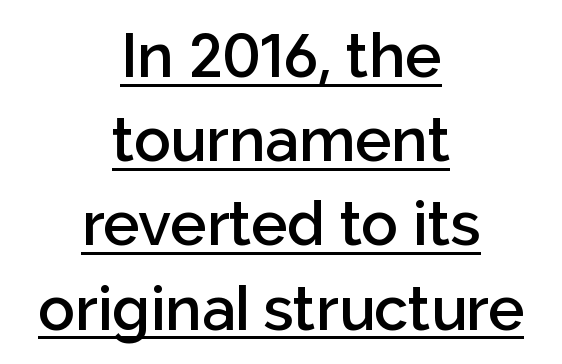
{"serif": "no", "italic": "no", "bold": "semi", "weight": "semibold", "width": "normal", "stroke_contrast": "low", "x_height": "medium", "monospaced": "no", "underline": "yes", "align": "center", "line_spacing": "normal", "line_spacing_ratio": 1.38, "letter_spacing": "normal", "letter_spacing_em": 0.0, "glyph_px": 61}
